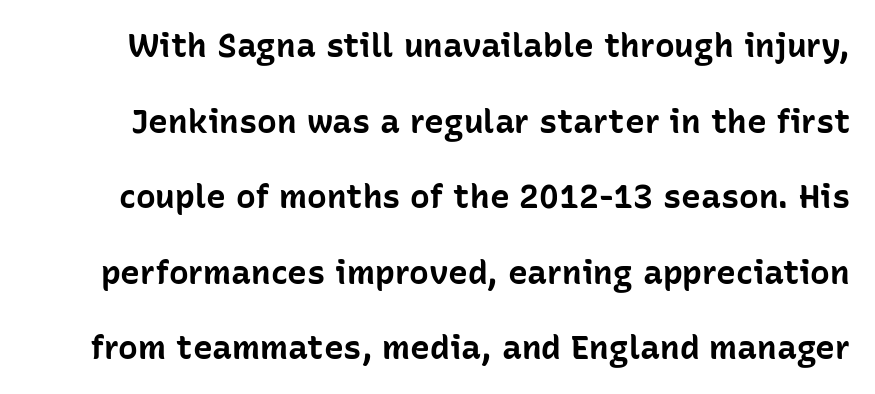
{"serif": "no", "italic": "no", "bold": "yes", "weight": "bold", "width": "normal", "stroke_contrast": "low", "x_height": "medium", "monospaced": "no", "underline": "no", "line_spacing": "loose", "line_spacing_ratio": 2.29, "letter_spacing": "normal", "letter_spacing_em": 0.0, "glyph_px": 33}
